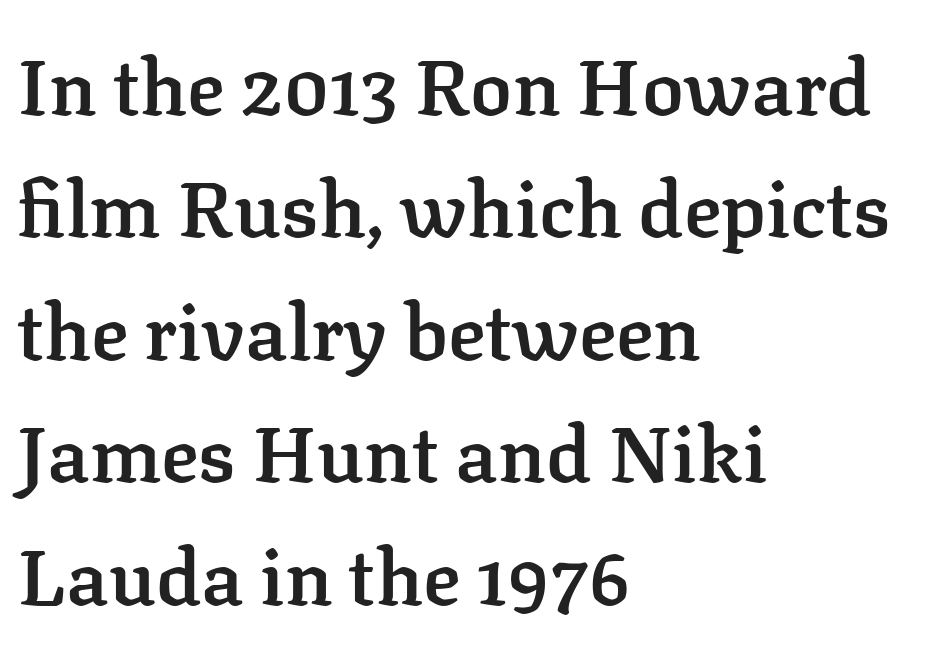
This sample has the flowing, uneven cadence of proportional lettering. The ragged edge is on the right, which tells us the setting is flush left. Default kerning and tracking; the words read as compact shapes. The letters stand upright; this is a roman face.
